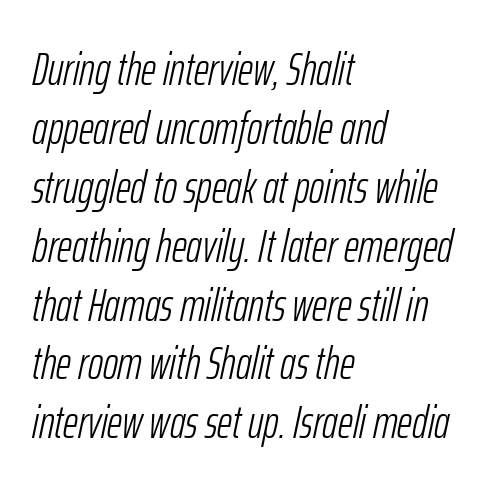
Q: Is the text bold? A: No.
Q: Is the text italic (slanted)? A: Yes, it leans right by about 12 degrees.
Q: Is the text underlined? A: No.
Q: How is the paragraph aligned? A: Left-aligned.
Q: Is the spacing between letters normal or unusually wide? A: Normal.
Q: Is the spacing between lines tight, normal or loose? A: Normal.
Q: Width (condensed, normal, or wide)? A: Condensed.
Q: Stroke contrast? A: Low.
Q: x-height? A: Medium.
Q: Monospaced? A: No.
